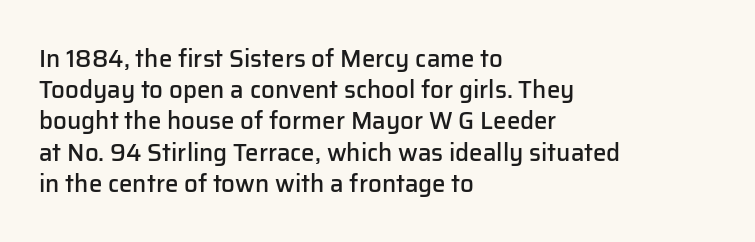
{"italic": "no", "bold": "semi", "underline": "no", "align": "left", "line_spacing": "normal", "line_spacing_ratio": 1.3, "letter_spacing": "normal", "letter_spacing_em": 0.0, "glyph_px": 24}
